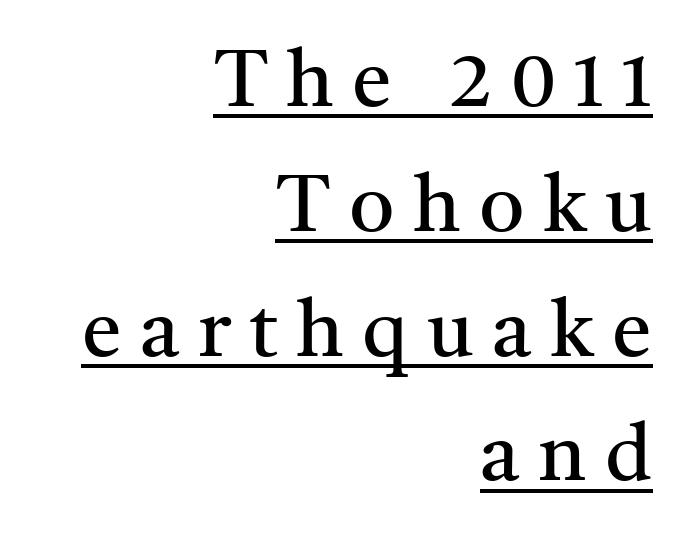
Q: Is the text bold? A: No.
Q: Is the text italic (slanted)? A: No, it is upright.
Q: Is the typeface a serif or a sans-serif typeface? A: Serif.
Q: Is the text underlined? A: Yes.
Q: How is the paragraph aligned? A: Right-aligned.
Q: Is the spacing between letters normal or unusually wide? A: Unusually wide.
Q: Is the spacing between lines tight, normal or loose? A: Normal.
Q: Width (condensed, normal, or wide)? A: Normal.
Q: Stroke contrast? A: Medium.
Q: x-height? A: Medium.
Q: Monospaced? A: No.
